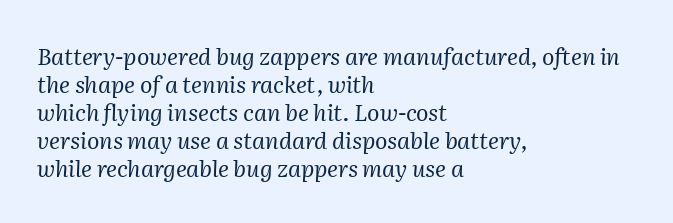
The typesetter chose a ragged-right arrangement here. Summary of weight: not heavy and not bold. The letters sit at their default tracking, neither squeezed nor spread. Quick note: underline off. Would a proofreader flag this as italicized? Yes.
